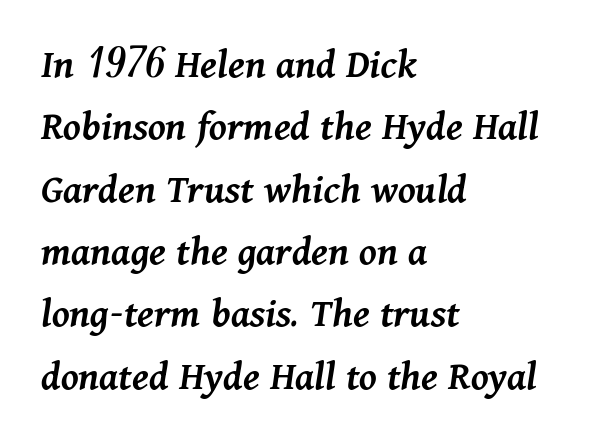
{"italic": "yes", "lean": "right", "slant_degrees": 11, "bold": "semi", "weight": "semibold", "width": "normal", "stroke_contrast": "medium", "x_height": "medium", "monospaced": "no", "underline": "no", "align": "left", "line_spacing": "normal", "line_spacing_ratio": 1.45, "letter_spacing": "normal", "letter_spacing_em": 0.0, "glyph_px": 43}
